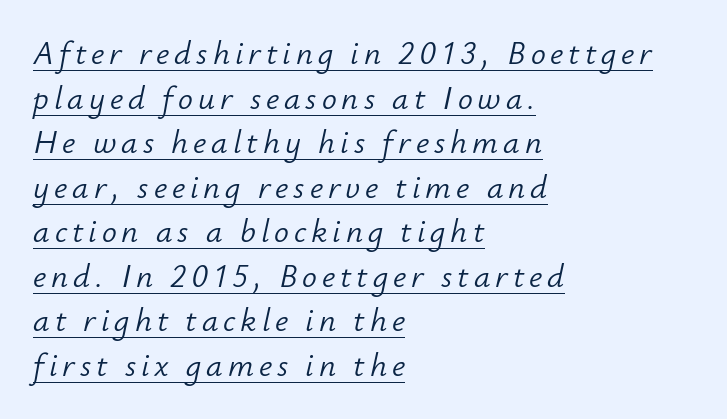
Each stroke keeps to a modest, everyday thickness or less. Does the lettering tilt? It does — this is italic. Is this a fixed-width face? No — the glyphs have proportional, varying widths. Every row of glyphs begins at an identical x-position on the left. Underline: present.
